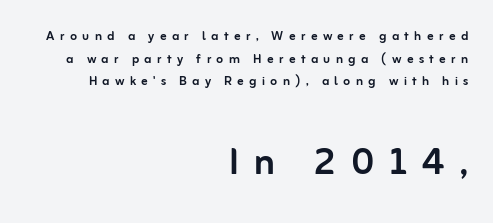
The letters carry no serifs — their stems end cleanly without finishing strokes. The horizontal fit of the characters is loose and conspicuously gappy. Top chunk: small. Bottom chunk: large. The block of text has a typical density, with ordinary space between rows.
